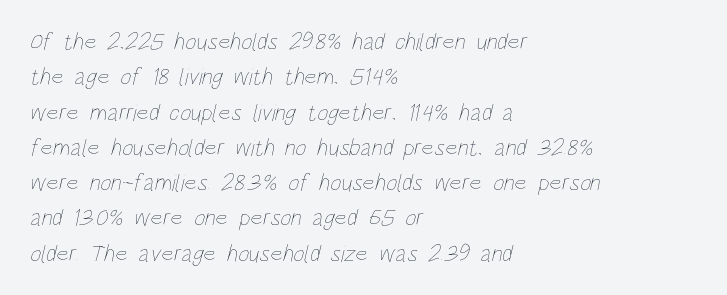
Q: Is the text bold? A: No.
Q: Is the text underlined? A: No.
Q: How is the paragraph aligned? A: Left-aligned.
Q: Is the spacing between letters normal or unusually wide? A: Normal.
Q: Is the spacing between lines tight, normal or loose? A: Normal.
